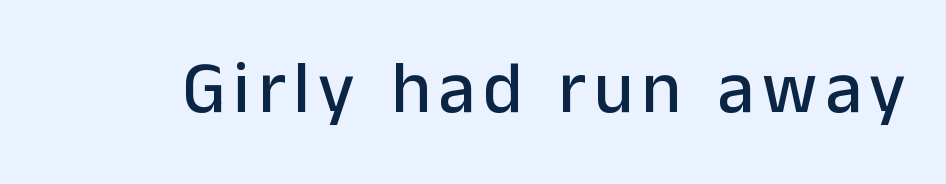
The image shows 73 px sans-serif type, upright; set not underlined; low stroke contrast and a medium x-height.
